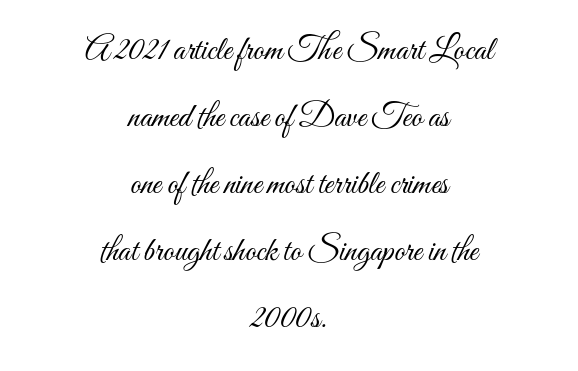
Reading down the block, each line starts at a different indent, mirrored at its end. Stroke thickness stays within the range of a standard reading face or lighter. No word sits above an underline.
